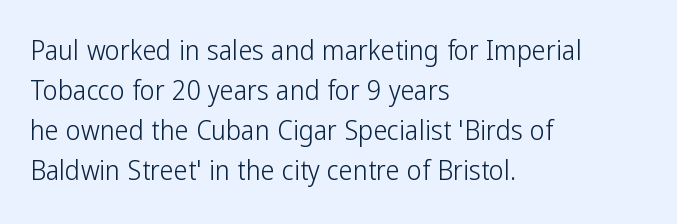
The image shows 28 px light, condensed sans-serif type, upright; set left-aligned, normal line spacing (1.43x), normal letter spacing, not underlined; low stroke contrast and a medium x-height.
